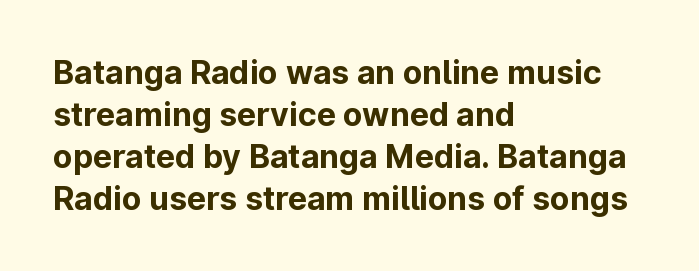
The image shows 32 px bold sans-serif type, upright; set left-aligned, normal line spacing (1.31x), normal letter spacing, not underlined; low stroke contrast and a medium x-height.
